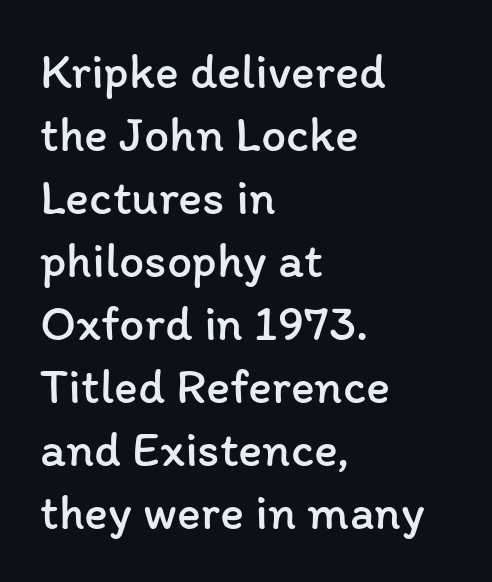
{"italic": "no", "bold": "no", "weight": "regular", "width": "normal", "stroke_contrast": "low", "x_height": "medium", "monospaced": "no", "underline": "no", "align": "left", "line_spacing": "normal", "line_spacing_ratio": 1.26, "letter_spacing": "normal", "letter_spacing_em": 0.0, "glyph_px": 50}
